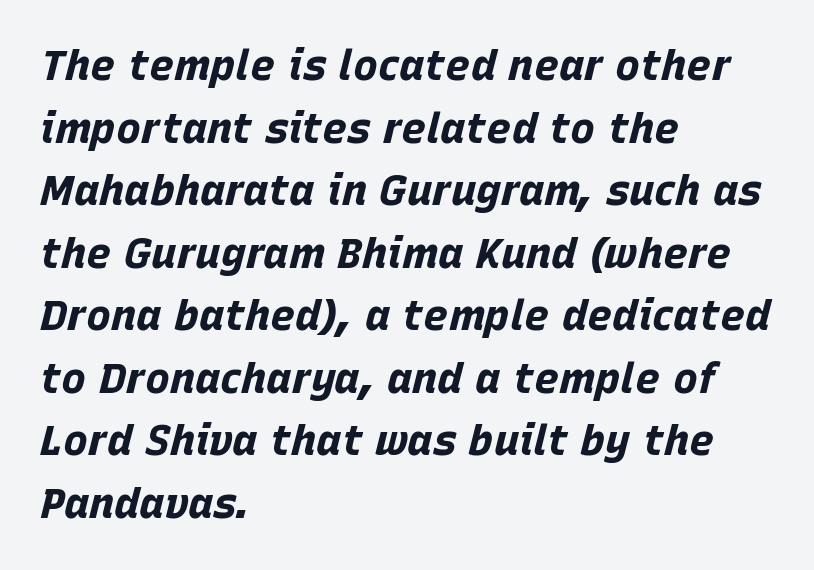
Q: Is the text bold? A: Yes.
Q: Is the text italic (slanted)? A: Yes, it leans right by about 15 degrees.
Q: Is the text underlined? A: No.
Q: How is the paragraph aligned? A: Left-aligned.
Q: Is the spacing between letters normal or unusually wide? A: Normal.
Q: Is the spacing between lines tight, normal or loose? A: Normal.
Q: Width (condensed, normal, or wide)? A: Normal.
Q: Stroke contrast? A: Low.
Q: x-height? A: Large.
Q: Monospaced? A: No.
